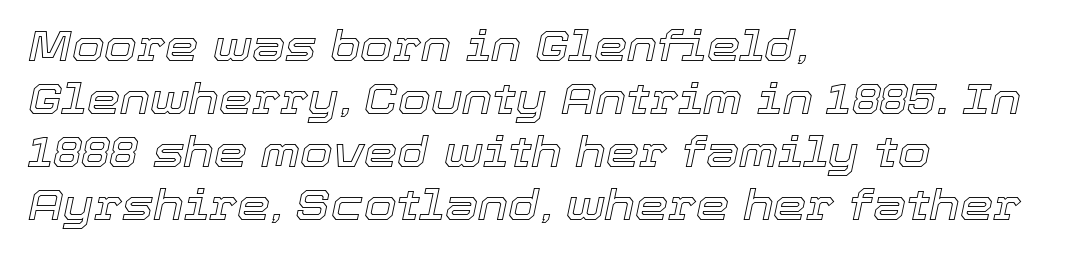
The image shows 42 px text type, italic (leaning right); set left-aligned, normal line spacing (1.26x), normal letter spacing, not underlined; a medium x-height.
